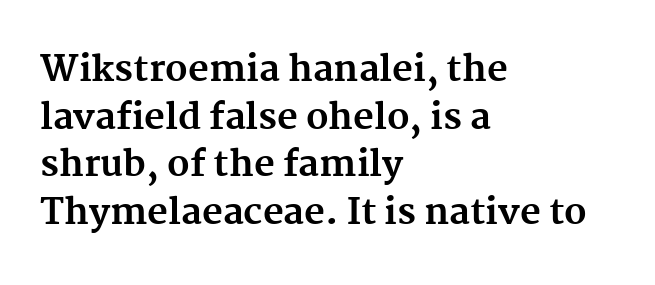
The image shows 36 px bold serif type, upright; set left-aligned, normal line spacing (1.32x), normal letter spacing, not underlined; medium stroke contrast and a medium x-height.
